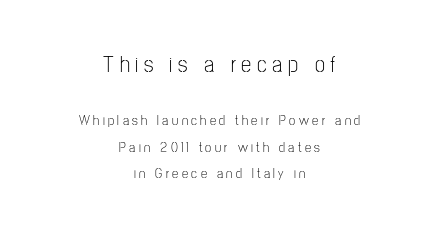
Larger block? The one above; the one below is distinctly smaller. Think standard paragraph weight, or any step lighter than that. Rendered with straight, roman letterforms. Notice how the passage keeps no hard edge, just a central spine. Glyph-to-glyph distance is far greater than everyday printed text.
